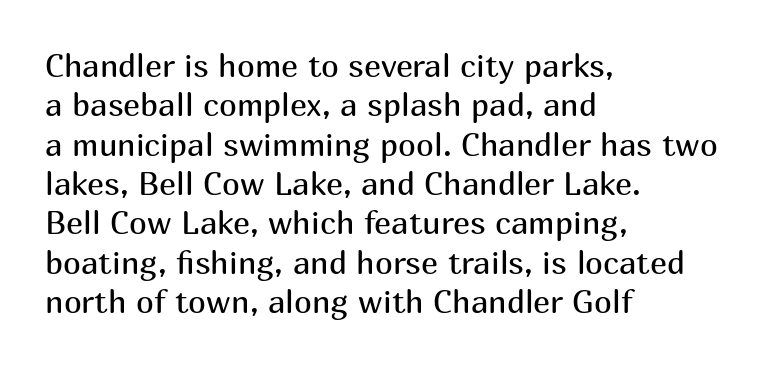
The image shows 32 px regular-weight sans-serif type, upright; set left-aligned, line spacing 1.23x, normal letter spacing, not underlined; medium stroke contrast and a medium x-height.
